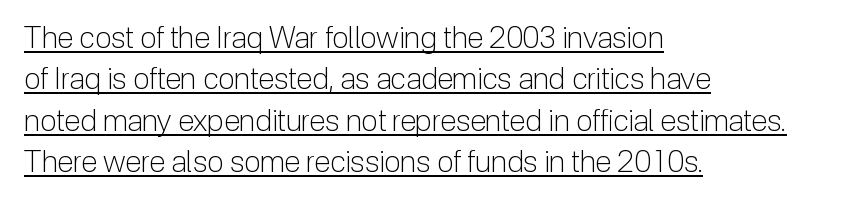
The line texture is even and compact thanks to regular tracking. Like a heading marked for emphasis, these lines bear an underscore. The face looks like a standard text weight, possibly lighter. Does the lettering tilt? It doesn't — this is upright. The passage shown is typed in a proportional face where columns would drift.
